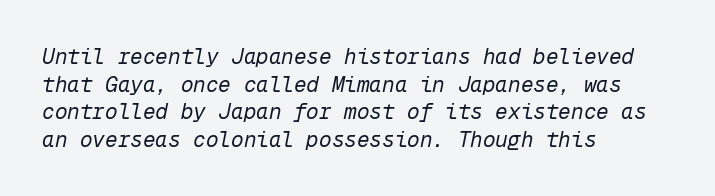
{"italic": "yes", "lean": "right", "slant_degrees": 12, "bold": "no", "underline": "no", "align": "left", "line_spacing": "normal", "line_spacing_ratio": 1.31, "letter_spacing": "normal", "letter_spacing_em": 0.0, "glyph_px": 21}
